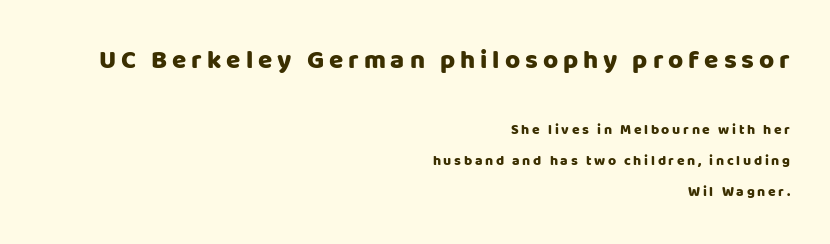
The typography opts for an upright posture over an oblique one. Whoever set this chose breathing room over compactness in the vertical rhythm. Compare the two chunks: the upper has the greater cap height. Leftover space on each line is placed entirely before the opening word.
